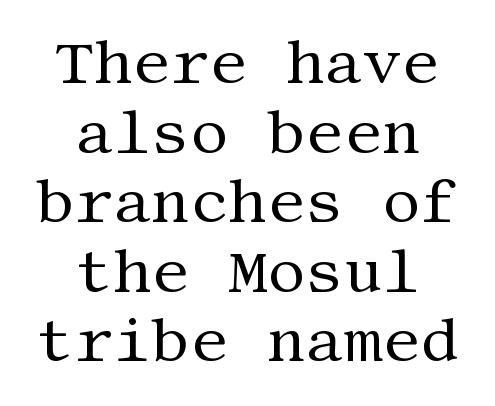
The image shows 60 px regular-weight serif type, upright; set centered, line spacing 1.16x, normal letter spacing, not underlined; medium stroke contrast and a large x-height.
